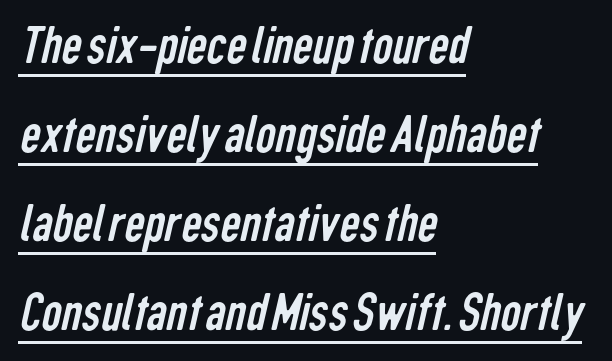
These glyphs show unthickened strokes, regular width or finer. This rendering leaves character spacing at its baseline value. Caption: multi-line text, flush left, ragged right. Classification — sans serif. The block of text has a typical density, with ordinary space between rows.
